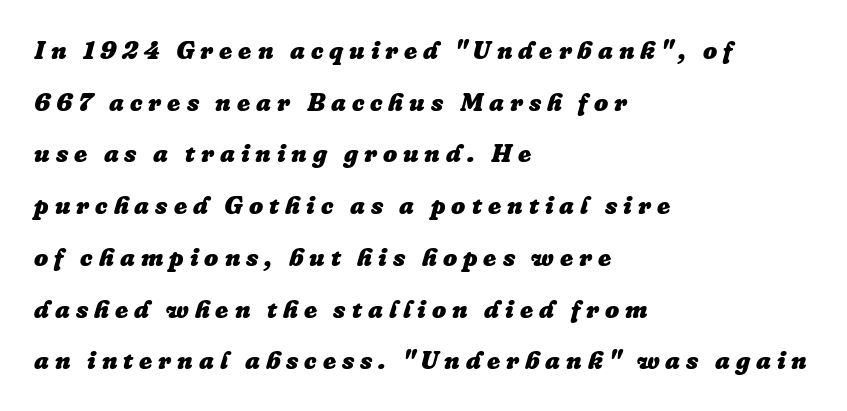
The image shows 25 px bold type, italic (leaning right); set left-aligned, loose line spacing (2.07x), unusually wide letter spacing (+0.24 em), not underlined.
